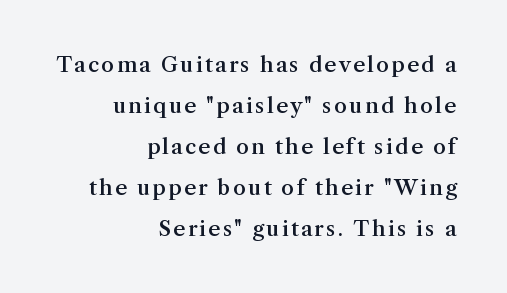
Each line ends at the same right margin while the left side varies. Caption: semibold face, moderately heavy strokes. Unmarked baselines from the first word to the last. Every character sits straight up, as roman type does. Airy leading.
